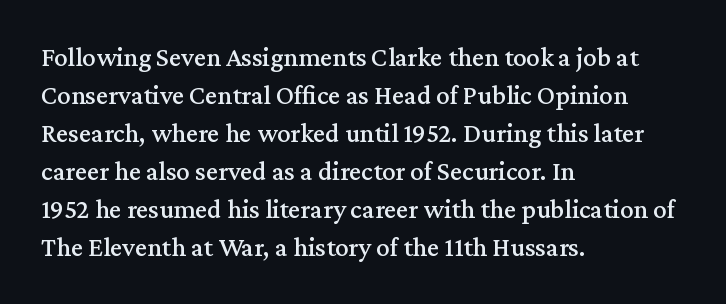
Q: Is the text italic (slanted)? A: No, it is upright.
Q: Is the text underlined? A: No.
Q: How is the paragraph aligned? A: Left-aligned.
Q: Is the spacing between letters normal or unusually wide? A: Normal.
Q: Is the spacing between lines tight, normal or loose? A: Normal.
